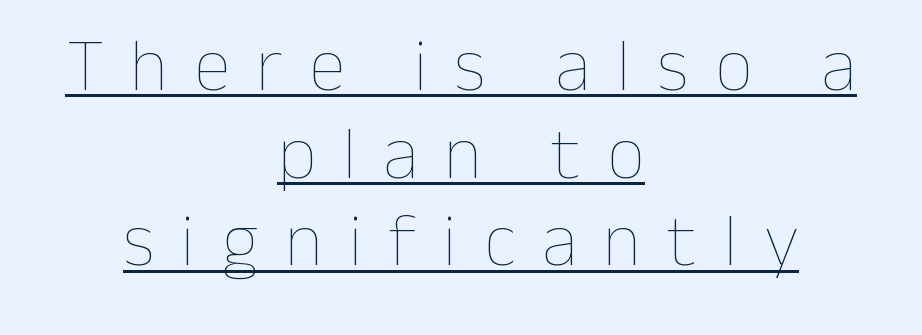
The image shows 75 px thin type, upright; set centered, line spacing 1.17x, unusually wide letter spacing (+0.35 em), underlined; low stroke contrast and a medium x-height.
